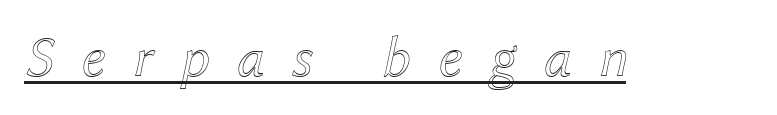
If you drew a line through each stem, it would be angled. Is the letter spacing exaggerated? Yes — the characters are pushed far apart. The passage shown is typed in a proportional face where columns would drift. A baseline rule has been typeset under these characters.
